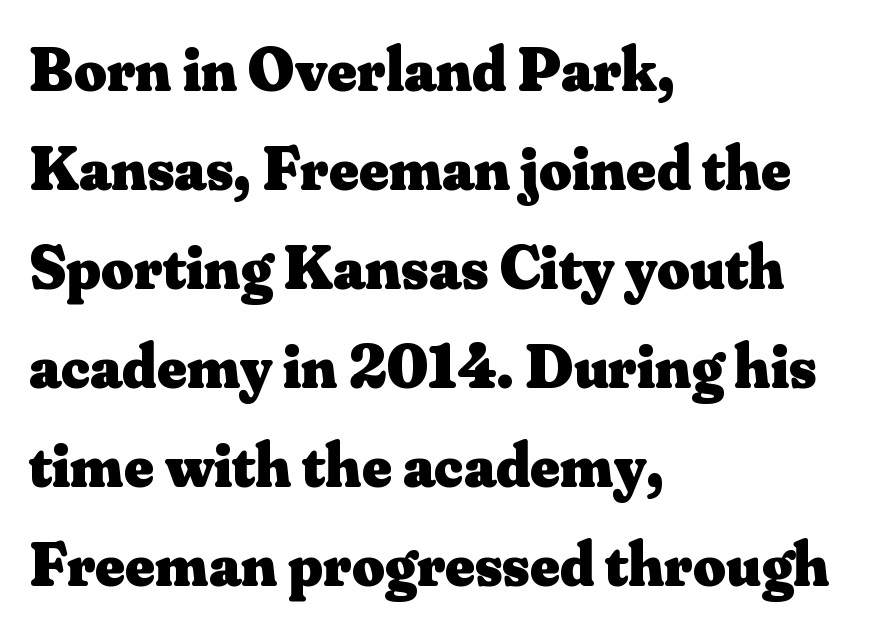
{"serif": "yes", "italic": "no", "bold": "yes", "weight": "heavy", "width": "normal", "stroke_contrast": "medium", "x_height": "small", "monospaced": "no", "underline": "no", "align": "left", "line_spacing": "normal", "line_spacing_ratio": 1.57, "letter_spacing": "normal", "letter_spacing_em": 0.0, "glyph_px": 63}
